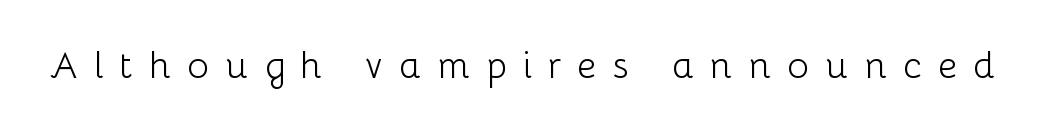
Just letters on the line, the space beneath them empty. These lines are rendered in a variable-pitch font. Characters remain perfectly vertical along every line. Letters have the restrained weight of plain body copy at most. The horizontal fit of the characters is loose and conspicuously gappy.
